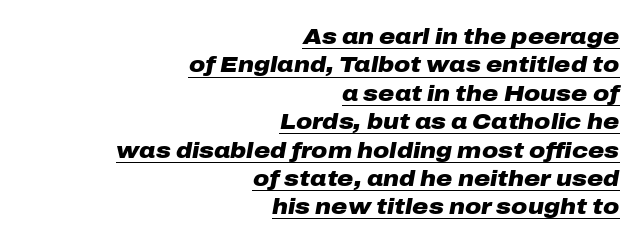
Q: Is the text bold? A: Yes.
Q: Is the text italic (slanted)? A: Yes, it leans right by about 10 degrees.
Q: Is the text underlined? A: Yes.
Q: How is the paragraph aligned? A: Right-aligned.
Q: Is the spacing between letters normal or unusually wide? A: Normal.
Q: Is the spacing between lines tight, normal or loose? A: Normal.
